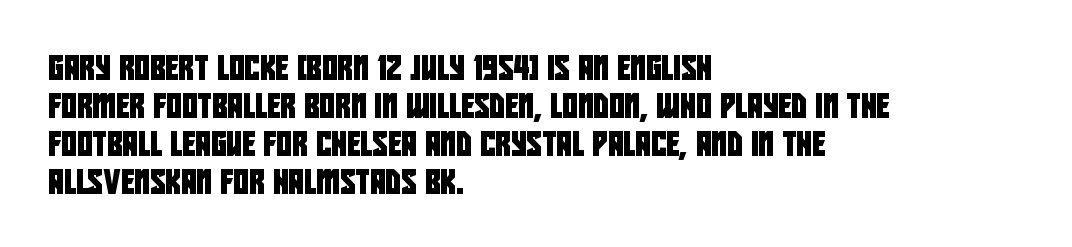
The image shows 24 px text type; set left-aligned, normal line spacing (1.59x), normal letter spacing, not underlined.
